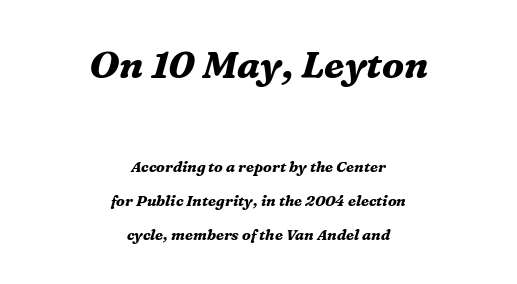
Q: Is the text bold? A: Yes.
Q: Is the text italic (slanted)? A: Yes, it leans right by about 16 degrees.
Q: Is the typeface a serif or a sans-serif typeface? A: Serif.
Q: Is the text underlined? A: No.
Q: How is the paragraph aligned? A: Centered.
Q: Is the spacing between letters normal or unusually wide? A: Normal.
Q: Is the spacing between lines tight, normal or loose? A: Loose.
Q: Which block of text is set in a larger size, the first (top) or the second (bottom)? A: The first (top) one.
Q: Width (condensed, normal, or wide)? A: Normal.
Q: Stroke contrast? A: Medium.
Q: x-height? A: Medium.
Q: Monospaced? A: No.
